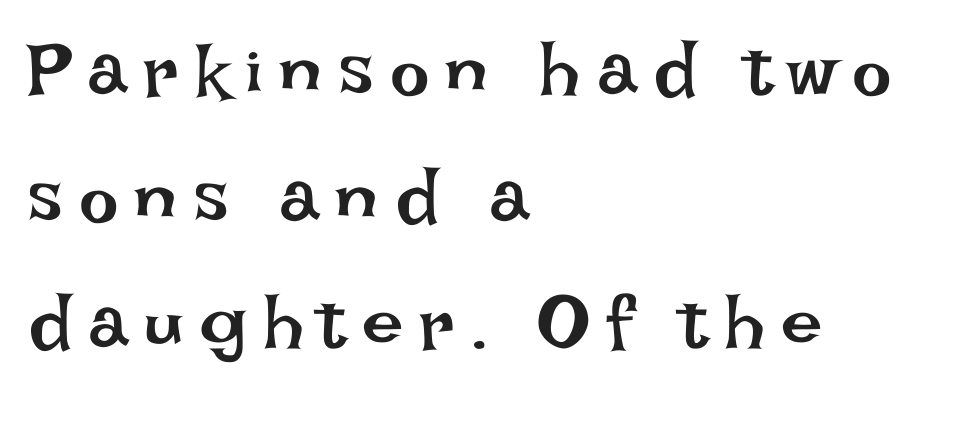
Q: Is the text bold? A: No.
Q: Is the text italic (slanted)? A: No, it is upright.
Q: Is the text underlined? A: No.
Q: How is the paragraph aligned? A: Left-aligned.
Q: Is the spacing between letters normal or unusually wide? A: Unusually wide.
Q: Width (condensed, normal, or wide)? A: Normal.
Q: Stroke contrast? A: Low.
Q: x-height? A: Large.
Q: Monospaced? A: No.
